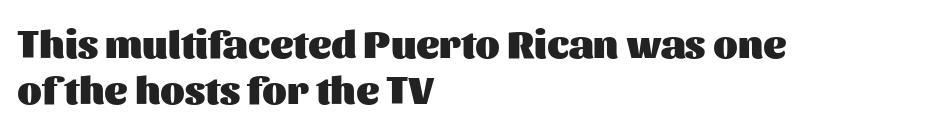
Q: Is the text bold? A: Yes.
Q: Is the text italic (slanted)? A: No, it is upright.
Q: Is the typeface a serif or a sans-serif typeface? A: Sans-serif.
Q: Is the text underlined? A: No.
Q: How is the paragraph aligned? A: Left-aligned.
Q: Is the spacing between letters normal or unusually wide? A: Normal.
Q: Width (condensed, normal, or wide)? A: Normal.
Q: Stroke contrast? A: Medium.
Q: x-height? A: Medium.
Q: Monospaced? A: No.
